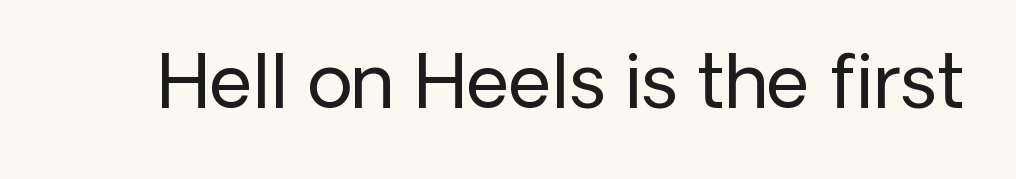
{"serif": "no", "italic": "no", "bold": "no", "weight": "regular", "width": "normal", "stroke_contrast": "low", "x_height": "medium", "monospaced": "no", "underline": "no", "letter_spacing": "normal", "letter_spacing_em": 0.0, "glyph_px": 74}
